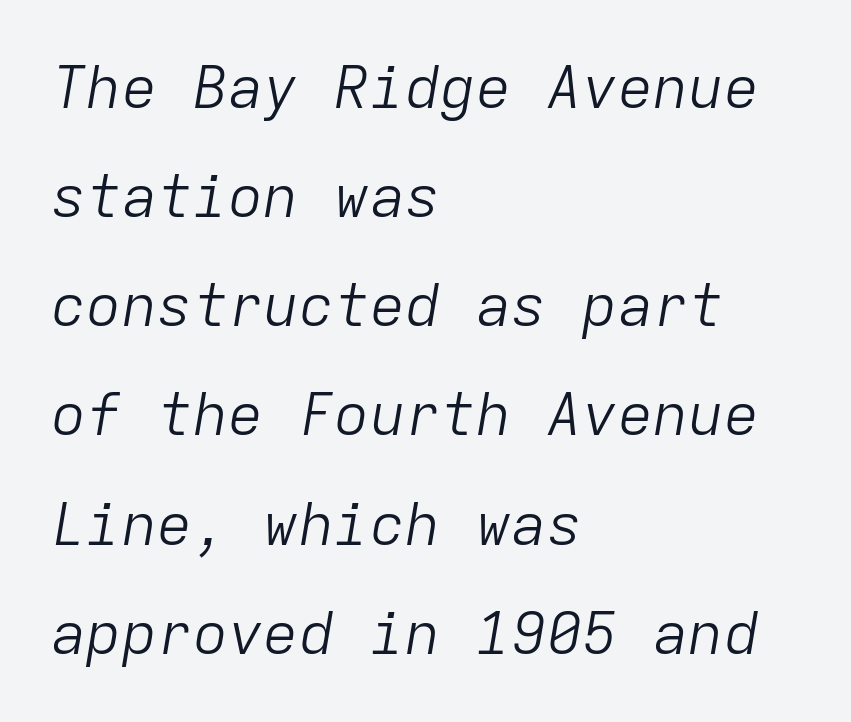
{"italic": "yes", "lean": "right", "slant_degrees": 9, "bold": "no", "weight": "light", "width": "normal", "stroke_contrast": "low", "x_height": "medium", "monospaced": "yes", "underline": "no", "align": "left", "line_spacing_ratio": 1.85, "letter_spacing": "normal", "letter_spacing_em": 0.0, "glyph_px": 59}
